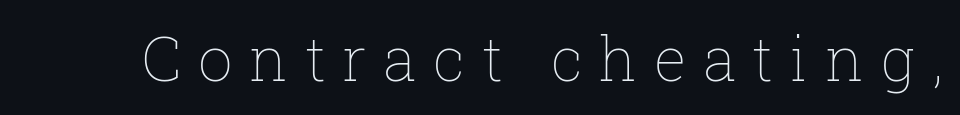
Compared with typical body copy, the letter spacing here is much looser. Is this a heavy cut? Hardly; it is regular or lighter. Looks like regular typesetting: each glyph gets only the width it needs. The glyphs are unaccompanied by any horizontal stroke below them. This is roman type, the default non-slanted kind.
